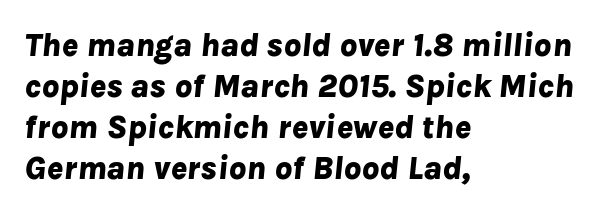
{"italic": "yes", "lean": "right", "slant_degrees": 8, "bold": "yes", "weight": "bold", "width": "normal", "stroke_contrast": "low", "x_height": "medium", "monospaced": "no", "underline": "no", "align": "left", "line_spacing_ratio": 1.21, "letter_spacing": "normal", "letter_spacing_em": 0.0, "glyph_px": 34}
